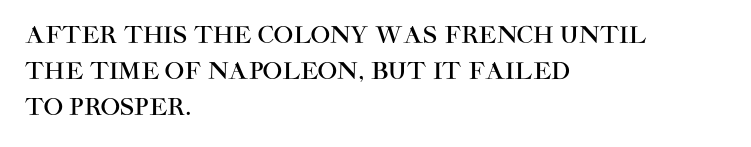
Q: Is the text italic (slanted)? A: No, it is upright.
Q: Is the text underlined? A: No.
Q: How is the paragraph aligned? A: Left-aligned.
Q: Is the spacing between letters normal or unusually wide? A: Normal.
Q: Is the spacing between lines tight, normal or loose? A: Normal.
